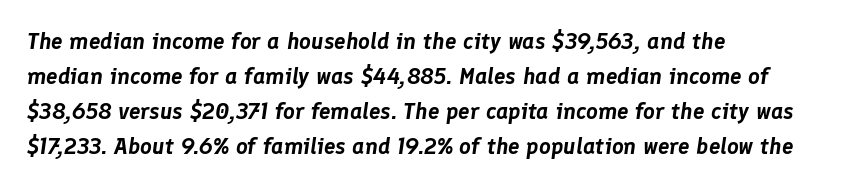
A clean baseline with only descenders dipping below it. The passage shown leans; its letterforms are oblique. Evenly set lines give the paragraph a standard silhouette. The compositor pushed each line to the left boundary.
